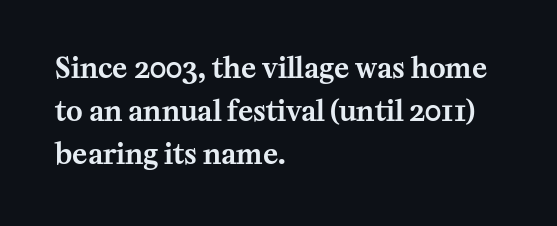
The image shows 28 px serif type, upright; set left-aligned, normal line spacing (1.54x), normal letter spacing, not underlined; medium stroke contrast and a medium x-height.
